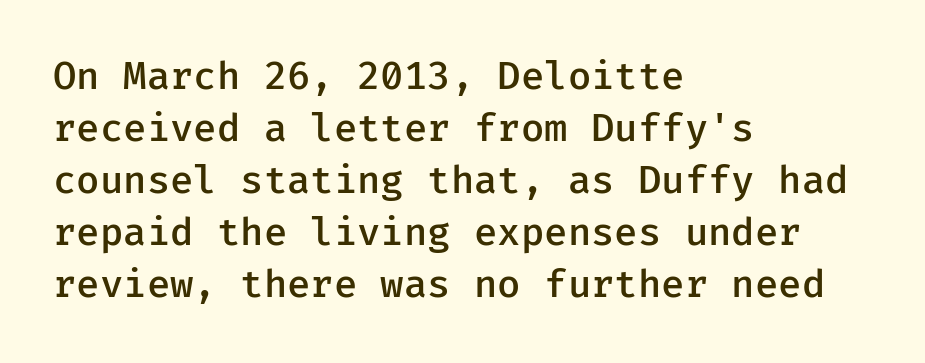
Monospaced: the letters line up in strict vertical columns. This rendering leaves character spacing at its baseline value. The setting favours the left margin, as ordinary paragraphs usually do. Look at the bottom of the vertical strokes: they stop flat, with no serifs. Caption: semibold face, moderately heavy strokes. Summary of vertical rhythm: regular, with standard interline spacing.
